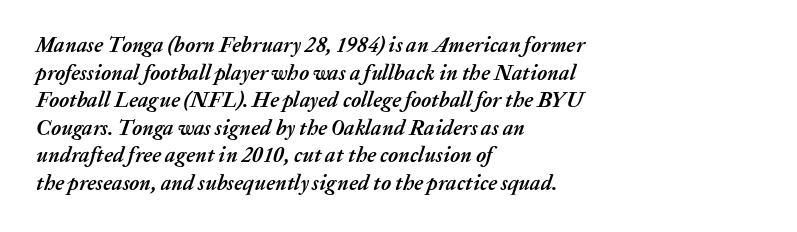
The image shows 21 px bold type, italic (leaning right); set left-aligned, normal line spacing (1.31x), normal letter spacing, not underlined.
